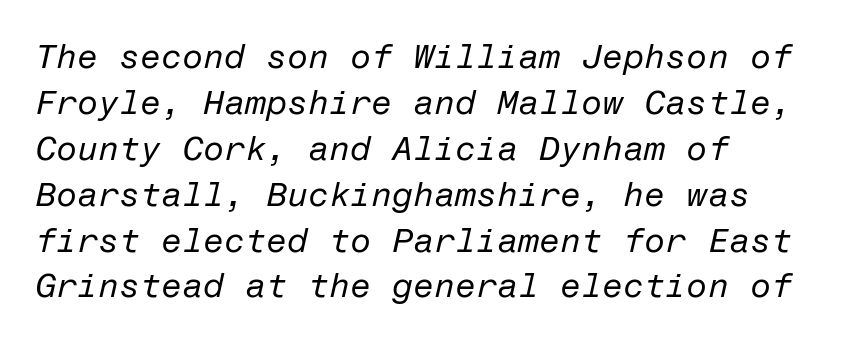
The image shows 34 px regular-weight type, italic (leaning right); set left-aligned, normal line spacing (1.35x), normal letter spacing, not underlined; low stroke contrast and a medium x-height.
